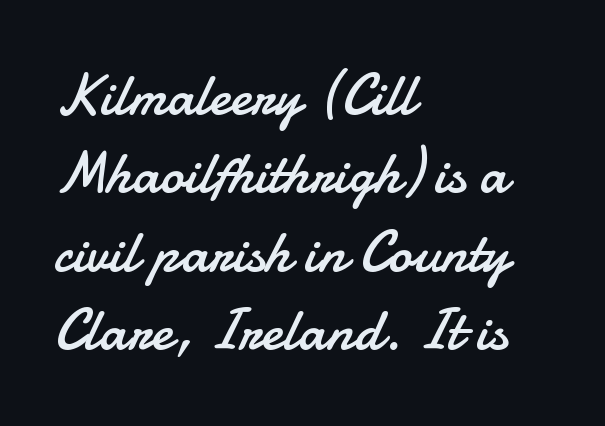
The strokes carry an ordinary text weight at most. Nothing sits at the stroke ends, so this counts as sans-serif. Plain, unruled lines of type. Character widths vary here, with narrow letters taking less room than wide ones. Summary of vertical rhythm: regular, with standard interline spacing.
